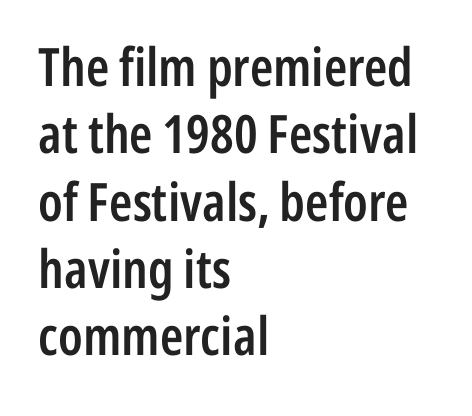
{"serif": "no", "italic": "no", "bold": "semi", "weight": "semibold", "width": "condensed", "stroke_contrast": "low", "x_height": "medium", "monospaced": "no", "underline": "no", "align": "left", "line_spacing": "normal", "line_spacing_ratio": 1.27, "letter_spacing": "normal", "letter_spacing_em": 0.0, "glyph_px": 53}
